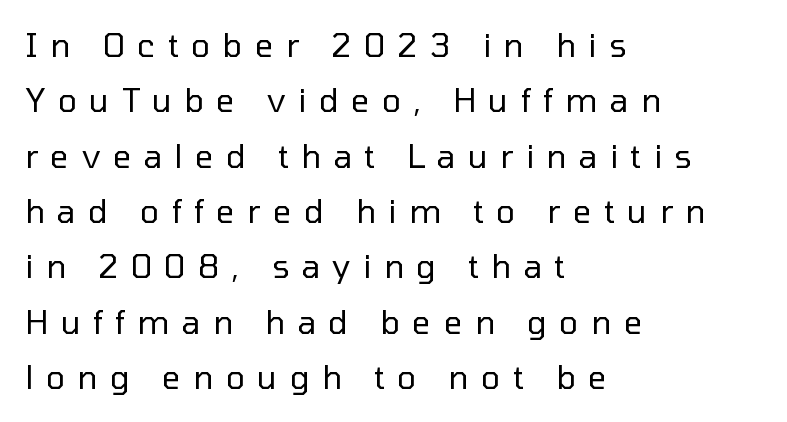
The image shows 32 px regular-weight sans-serif type, upright; set left-aligned, line spacing 1.73x, unusually wide letter spacing (+0.39 em), not underlined; low stroke contrast and a medium x-height.
